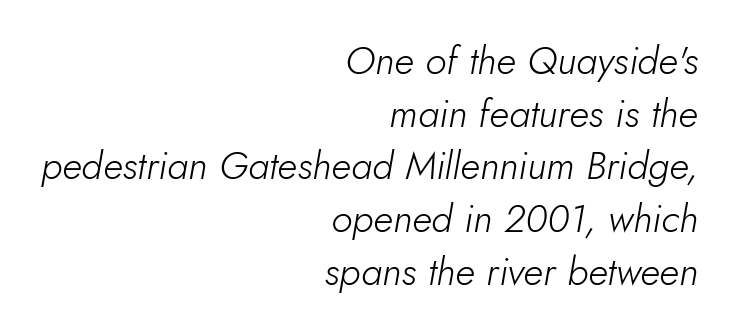
Summary of vertical rhythm: regular, with standard interline spacing. Counters stay open thanks to moderate or lighter strokes. Quick note: underline off. Typeset ragged left — the right edge is the straight one. The horizontal fit of the characters is conventional and even.
